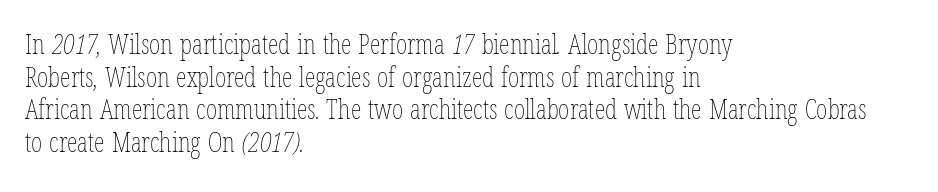
Q: Is the text bold? A: No.
Q: Is the text underlined? A: No.
Q: How is the paragraph aligned? A: Left-aligned.
Q: Is the spacing between letters normal or unusually wide? A: Normal.
